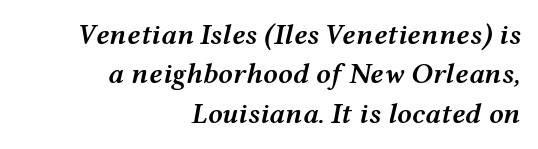
The image shows 29 px semibold, wide type, italic (leaning right); set right-aligned, normal line spacing (1.36x), normal letter spacing, not underlined; medium stroke contrast and a medium x-height.
